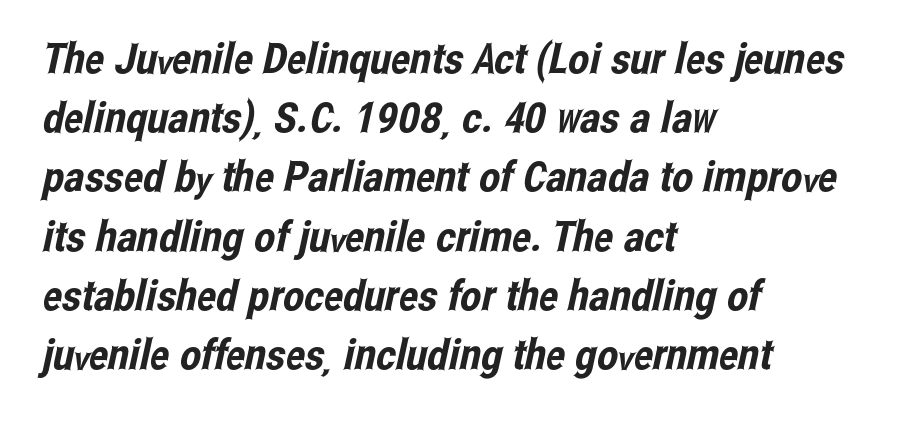
Q: Is the typeface a serif or a sans-serif typeface? A: Sans-serif.
Q: Is the text underlined? A: No.
Q: How is the paragraph aligned? A: Left-aligned.
Q: Is the spacing between letters normal or unusually wide? A: Normal.
Q: Is the spacing between lines tight, normal or loose? A: Normal.
Q: Width (condensed, normal, or wide)? A: Condensed.
Q: Stroke contrast? A: Low.
Q: x-height? A: Medium.
Q: Monospaced? A: No.
